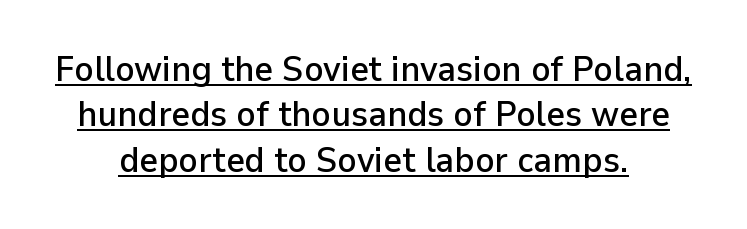
The image shows 36 px sans-serif type, upright; set normal line spacing (1.26x), normal letter spacing, underlined; low stroke contrast and a medium x-height.
